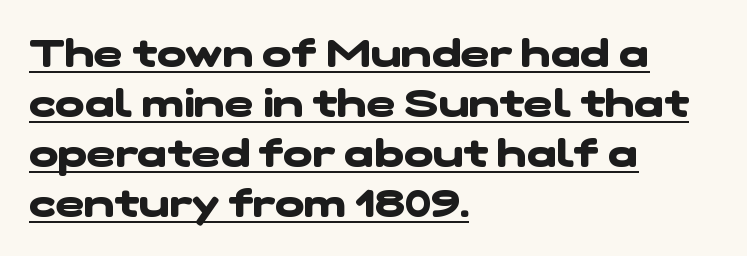
Q: Is the text bold? A: Yes.
Q: Is the typeface a serif or a sans-serif typeface? A: Sans-serif.
Q: Is the text underlined? A: Yes.
Q: How is the paragraph aligned? A: Left-aligned.
Q: Is the spacing between letters normal or unusually wide? A: Normal.
Q: Is the spacing between lines tight, normal or loose? A: Normal.
Q: Width (condensed, normal, or wide)? A: Wide.
Q: Stroke contrast? A: Low.
Q: x-height? A: Medium.
Q: Monospaced? A: No.
